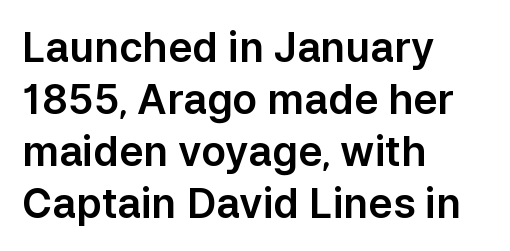
Lines of text with bare space underneath. Spacing verdict: proportional, widths tailored to each character. What's the leading like? Ordinary, nothing unusual. The font family rendered here belongs to the sans-serif group. Does the copy run flush right? No — it runs flush left.
